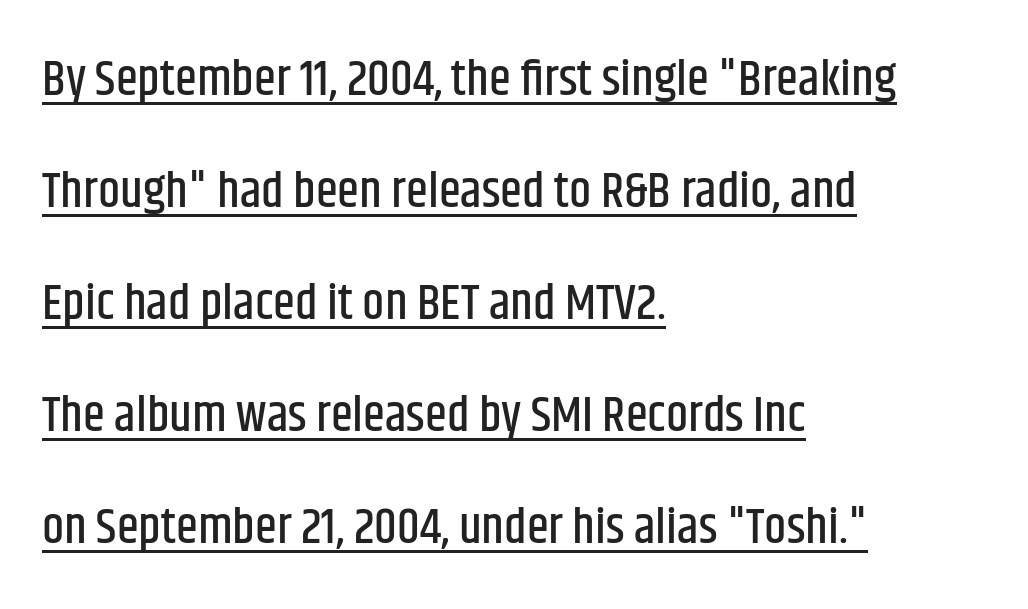
{"serif": "no", "italic": "no", "width": "condensed", "stroke_contrast": "low", "x_height": "large", "monospaced": "no", "underline": "yes", "align": "left", "line_spacing": "loose", "line_spacing_ratio": 2.24, "letter_spacing": "normal", "letter_spacing_em": 0.0, "glyph_px": 50}
